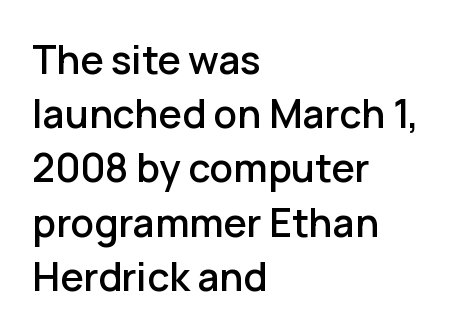
{"serif": "no", "italic": "no", "width": "normal", "stroke_contrast": "low", "x_height": "medium", "monospaced": "no", "underline": "no", "align": "left", "line_spacing": "normal", "line_spacing_ratio": 1.39, "letter_spacing": "normal", "letter_spacing_em": 0.0, "glyph_px": 39}
